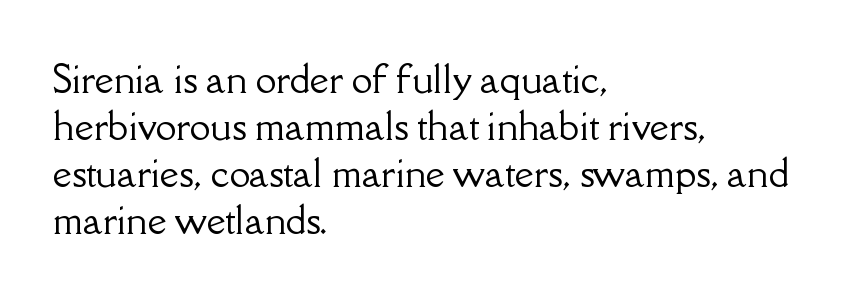
{"serif": "yes", "italic": "no", "width": "normal", "stroke_contrast": "low", "x_height": "small", "monospaced": "no", "underline": "no", "align": "left", "line_spacing": "normal", "line_spacing_ratio": 1.27, "letter_spacing": "normal", "letter_spacing_em": 0.0, "glyph_px": 37}
